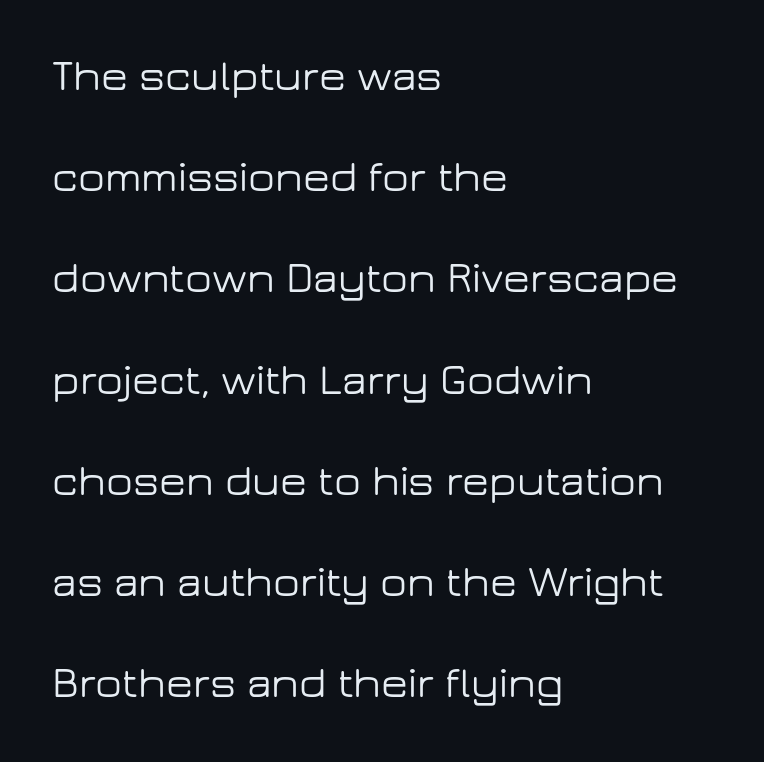
Q: Is the text italic (slanted)? A: No, it is upright.
Q: Is the typeface a serif or a sans-serif typeface? A: Sans-serif.
Q: Is the text underlined? A: No.
Q: How is the paragraph aligned? A: Left-aligned.
Q: Is the spacing between letters normal or unusually wide? A: Normal.
Q: Is the spacing between lines tight, normal or loose? A: Loose.
Q: Width (condensed, normal, or wide)? A: Wide.
Q: Stroke contrast? A: Low.
Q: x-height? A: Medium.
Q: Monospaced? A: No.
